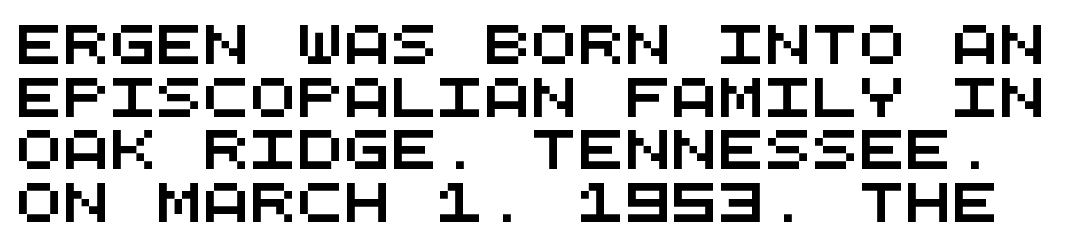
{"serif": "no", "width": "wide", "stroke_contrast": "medium", "x_height": "large", "monospaced": "yes", "underline": "no", "line_spacing": "normal", "line_spacing_ratio": 1.35, "letter_spacing": "normal", "letter_spacing_em": 0.0, "glyph_px": 39}
